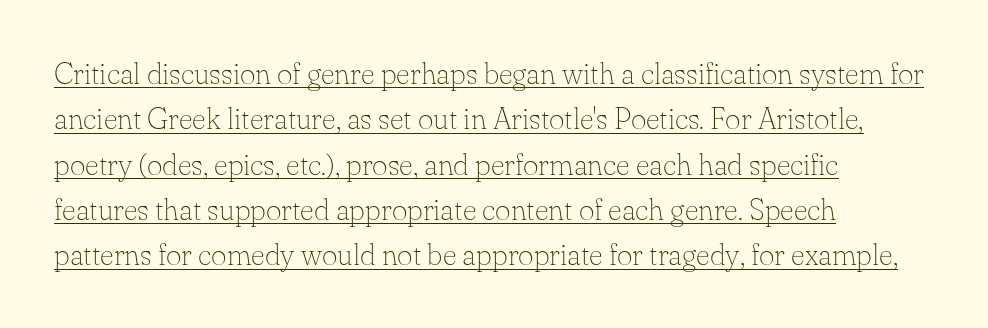
The passage shown is typeset with a serif family. A continuous stroke trails under the words, as in a hyperlink. Proportional: the letters do not fall into vertical columns. Stroke thickness stays within the range of a standard reading face or lighter. Regular leading. The paragraph shown leans on its left margin.
